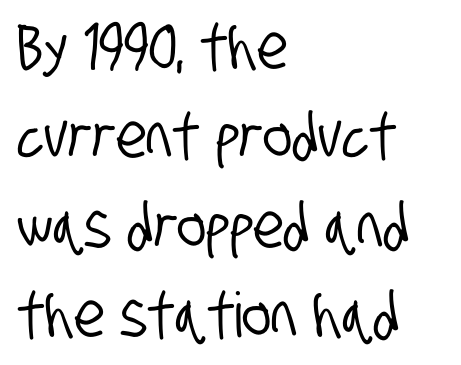
The image shows 62 px condensed sans-serif type; set left-aligned, normal line spacing (1.44x), normal letter spacing, not underlined; low stroke contrast and a large x-height.
